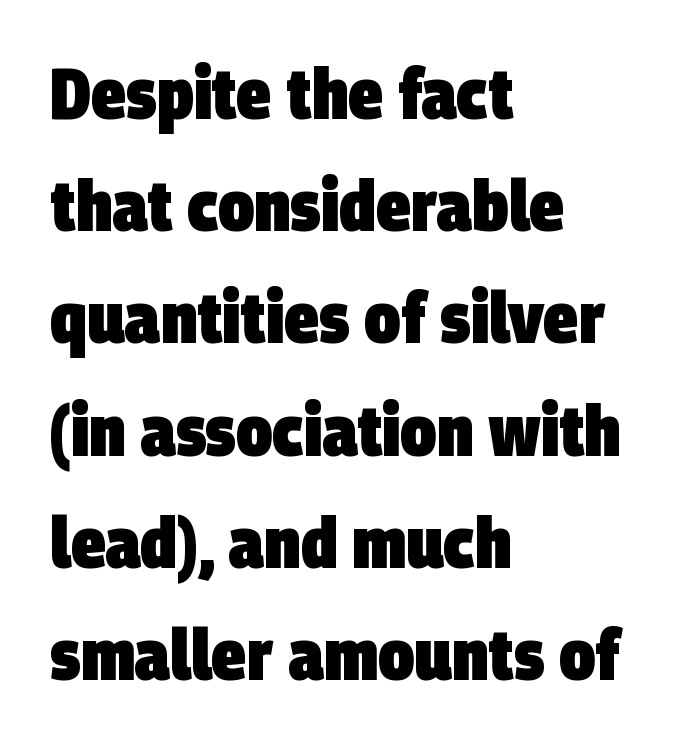
{"serif": "no", "bold": "yes", "weight": "heavy", "width": "condensed", "stroke_contrast": "low", "x_height": "large", "monospaced": "no", "underline": "no", "align": "left", "line_spacing": "normal", "line_spacing_ratio": 1.58, "letter_spacing": "normal", "letter_spacing_em": 0.0, "glyph_px": 71}
